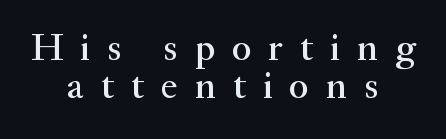
Every stem runs plumb, perpendicular to the baseline. The line texture is sparse and dotted thanks to wide tracking. Proportional: the letters do not fall into vertical columns. Whoever set this chose condensed vertical rhythm over breathing room. Has an underline been added? It has not. Where is the straight margin? There isn't one; the lines are centered.
